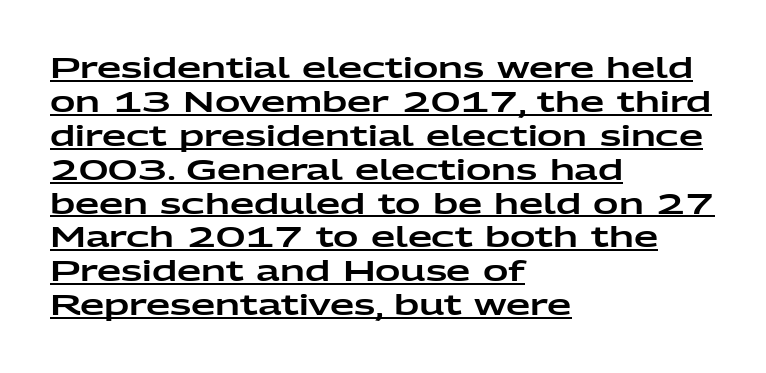
The characters display no serif detailing; their extremities are plain. These lines are rendered in a variable-pitch font. The axis of the letterforms is exactly vertical. Inter-character spacing is left at the font's built-in metrics.
